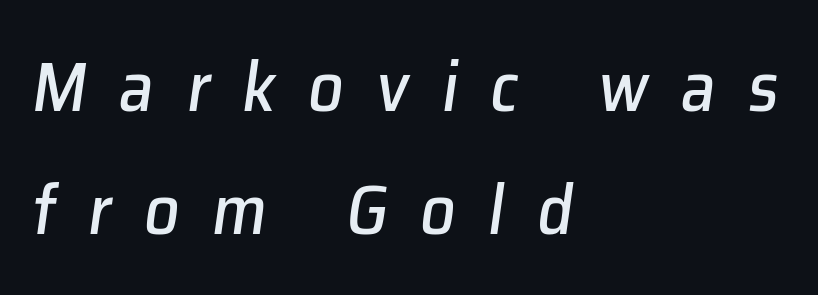
Q: Is the text italic (slanted)? A: Yes, it leans right by about 8 degrees.
Q: Is the text underlined? A: No.
Q: How is the paragraph aligned? A: Left-aligned.
Q: Is the spacing between letters normal or unusually wide? A: Unusually wide.
Q: Width (condensed, normal, or wide)? A: Normal.
Q: Stroke contrast? A: Low.
Q: x-height? A: Medium.
Q: Monospaced? A: No.
